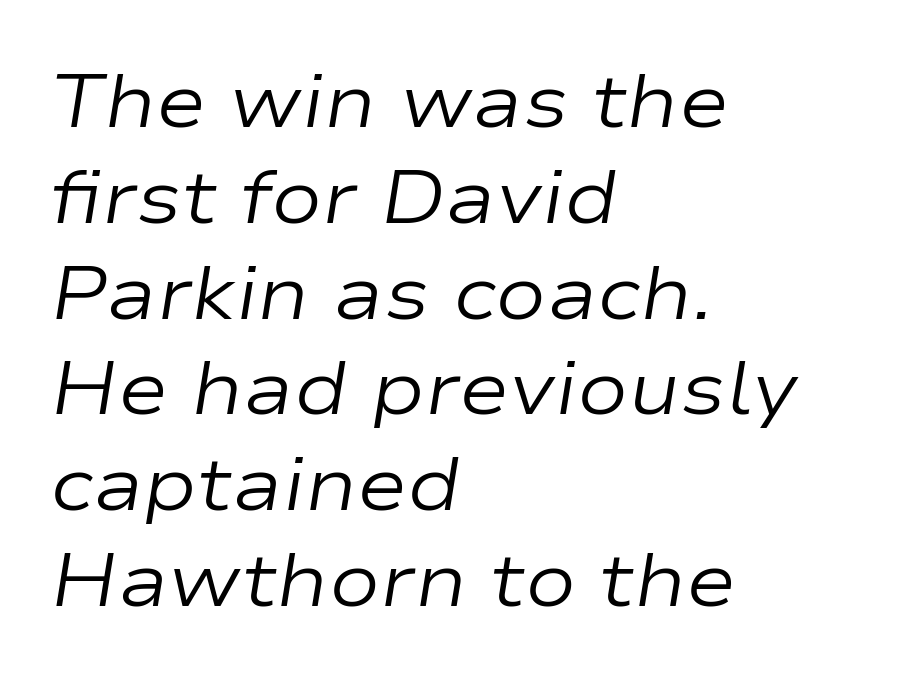
{"italic": "yes", "lean": "right", "slant_degrees": 9, "bold": "no", "weight": "regular", "width": "wide", "stroke_contrast": "low", "x_height": "medium", "monospaced": "no", "underline": "no", "align": "left", "line_spacing": "normal", "line_spacing_ratio": 1.26, "letter_spacing": "normal", "letter_spacing_em": 0.0, "glyph_px": 76}
